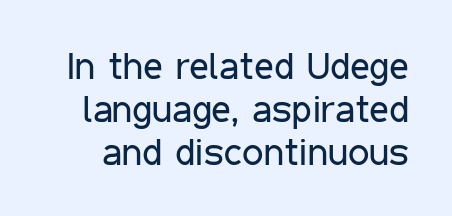
The specimen omits any rule beneath the text block's lines. The type is set solid horizontally, with unmodified tracking. Here the designer chose a conventional face with non-uniform glyph widths. Compared with a typical body face, this is equally light or lighter still. Vertical strokes here are truly vertical. Type style note: lacks serifs.
